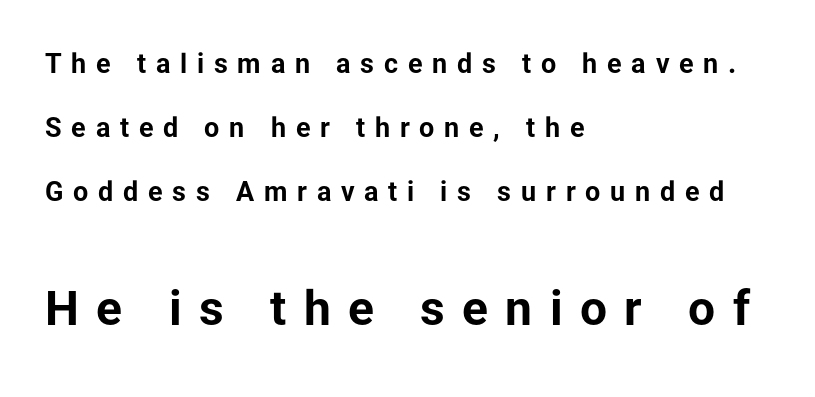
The image shows 48 px bold sans-serif type, upright; set left-aligned, loose line spacing (2.37x), unusually wide letter spacing (+0.36 em), not underlined; the second (bottom) block is 1.78x larger; low stroke contrast and a medium x-height.
